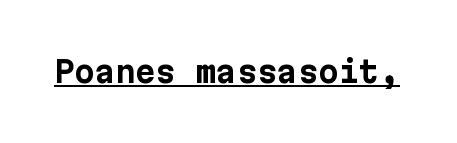
Every letter is thick-stroked: bold, no question. You can tell it's not italic because the verticals are truly vertical. The passage shown has conventional tracking throughout. A rule runs beneath these lines of type.
